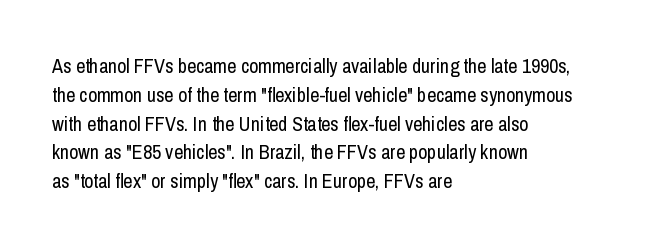
The image shows 20 px text type, upright; set left-aligned, normal line spacing (1.44x), normal letter spacing, not underlined.
